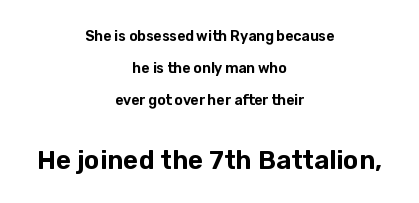
The image shows 26 px text type, upright; set centered, loose line spacing (2.28x), normal letter spacing, not underlined; the second (bottom) block is 1.86x larger.
